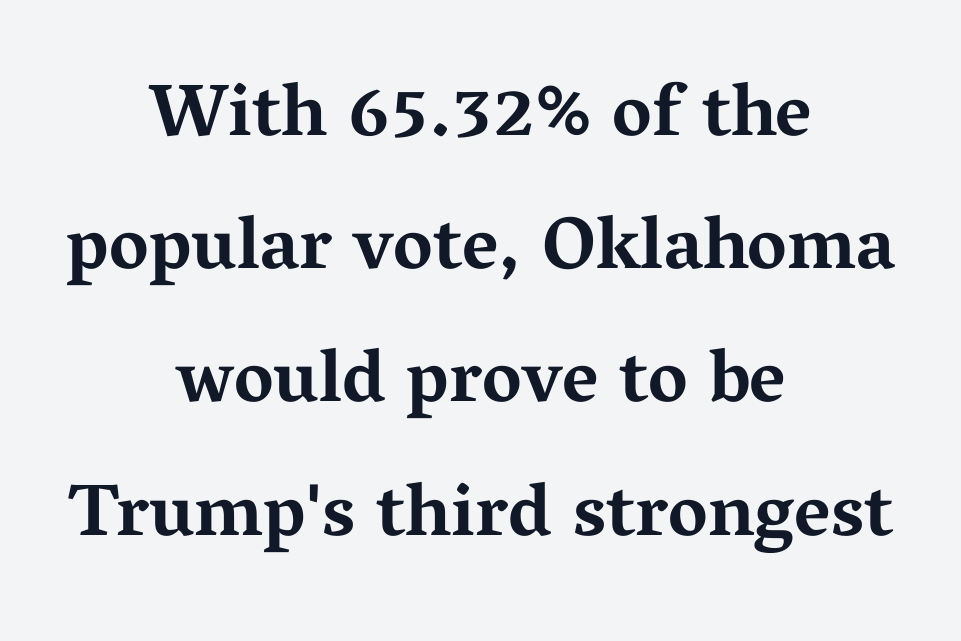
The image shows 74 px bold, wide serif type, upright; set centered, line spacing 1.8x, normal letter spacing, not underlined; medium stroke contrast and a medium x-height.
